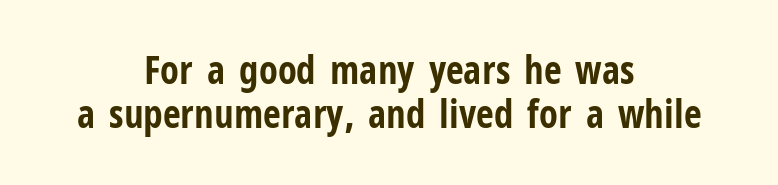
The image shows 39 px bold, condensed sans-serif type, upright; set centered, tight line spacing (1.13x), normal letter spacing, not underlined; low stroke contrast and a medium x-height.
